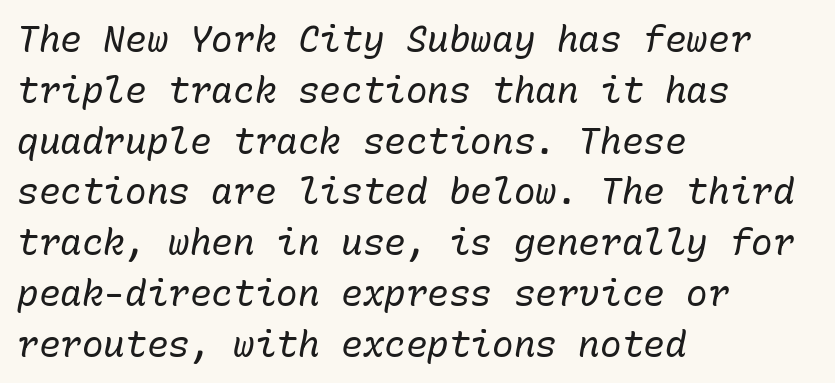
Q: Is the text bold? A: No.
Q: Is the text italic (slanted)? A: Yes, it leans right by about 10 degrees.
Q: Is the text underlined? A: No.
Q: How is the paragraph aligned? A: Left-aligned.
Q: Is the spacing between letters normal or unusually wide? A: Normal.
Q: Is the spacing between lines tight, normal or loose? A: Normal.
Q: Width (condensed, normal, or wide)? A: Normal.
Q: Stroke contrast? A: Low.
Q: x-height? A: Medium.
Q: Monospaced? A: Yes.
